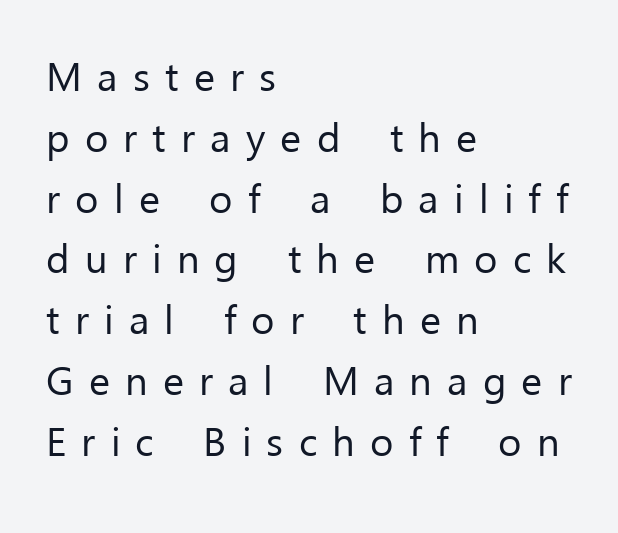
{"serif": "no", "italic": "no", "bold": "no", "weight": "regular", "width": "normal", "stroke_contrast": "low", "x_height": "medium", "monospaced": "no", "underline": "no", "align": "left", "line_spacing": "normal", "line_spacing_ratio": 1.52, "letter_spacing": "wide", "letter_spacing_em": 0.38, "glyph_px": 40}
